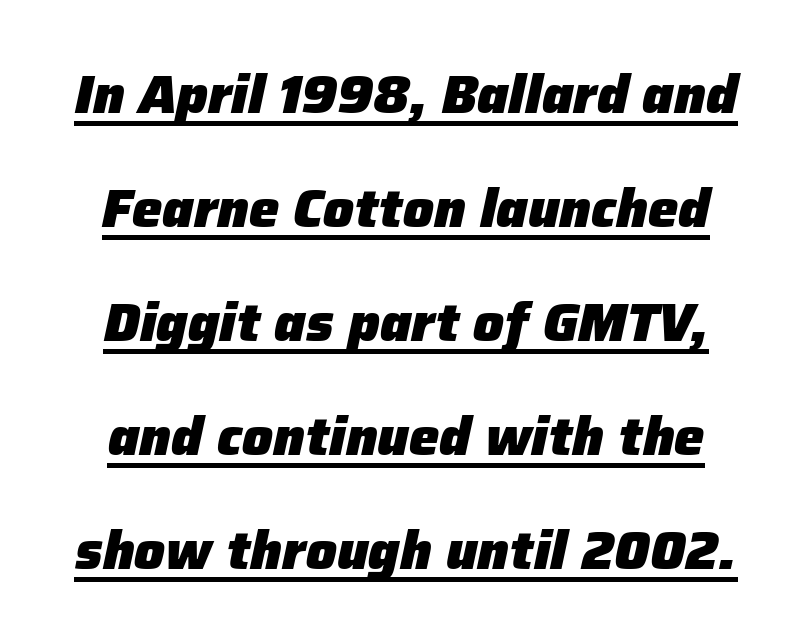
{"italic": "yes", "lean": "right", "slant_degrees": 12, "bold": "yes", "weight": "heavy", "width": "normal", "stroke_contrast": "low", "x_height": "medium", "monospaced": "no", "underline": "yes", "line_spacing": "loose", "line_spacing_ratio": 2.11, "letter_spacing": "normal", "letter_spacing_em": 0.0, "glyph_px": 54}
